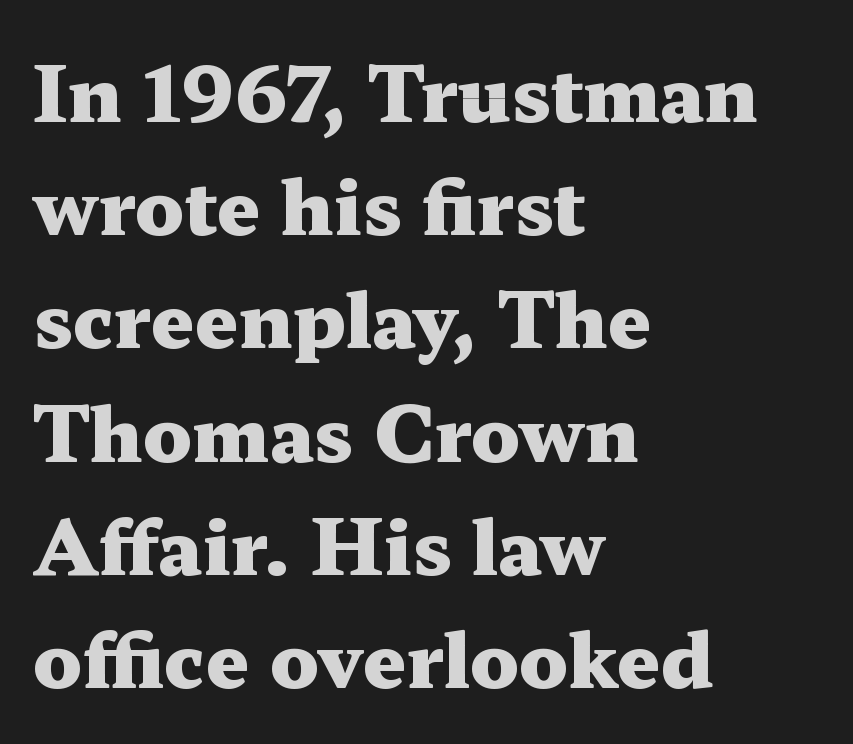
The image shows 76 px heavy, wide serif type, upright; set left-aligned, normal line spacing (1.49x), normal letter spacing, not underlined; medium stroke contrast and a medium x-height.
